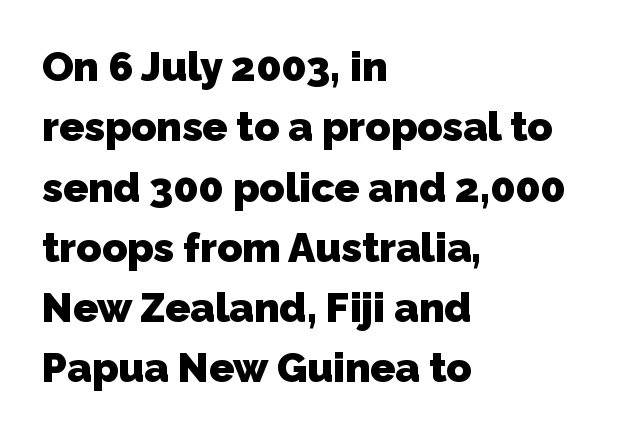
{"serif": "no", "bold": "yes", "weight": "heavy", "width": "normal", "stroke_contrast": "low", "x_height": "medium", "monospaced": "no", "underline": "no", "align": "left", "line_spacing": "normal", "line_spacing_ratio": 1.47, "letter_spacing": "normal", "letter_spacing_em": 0.0, "glyph_px": 41}
